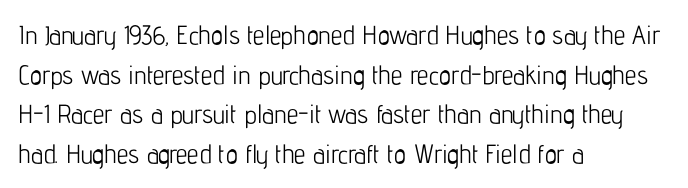
{"italic": "no", "bold": "no", "underline": "no", "align": "left", "line_spacing": "normal", "line_spacing_ratio": 1.52, "letter_spacing": "normal", "letter_spacing_em": 0.0, "glyph_px": 26}
